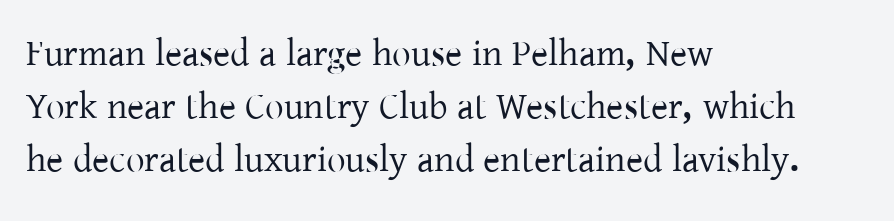
Unlike italic type, these characters show no tilt at all. Plain, unruled lines of type. Look at the bottom of the vertical strokes: they flare into serifs here. The face used here is rendered with its standard letterfit. Is this a fixed-width face? No — the glyphs have proportional, varying widths.
